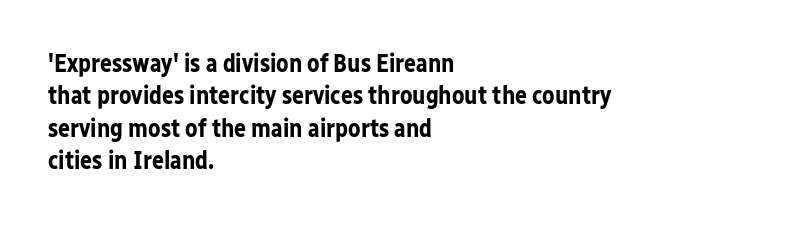
A typesetter would mark this as roman, not italic. The strokes are fattened all the way to bold. Beneath every word, the page is bare. The letters sit at their default tracking, neither squeezed nor spread. Notice how the passage keeps a crisp vertical edge on the left only. The lines sit at an ordinary, default distance from one another.
